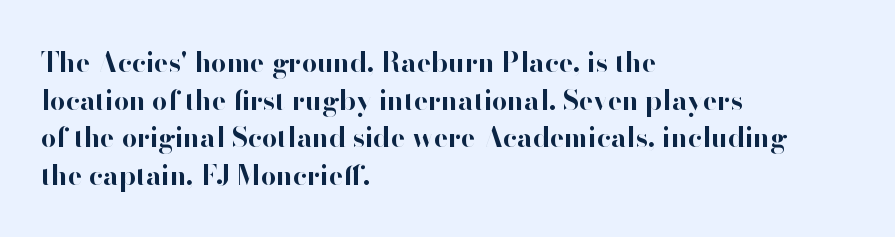
{"italic": "no", "bold": "yes", "underline": "no", "align": "left", "line_spacing": "normal", "line_spacing_ratio": 1.39, "letter_spacing": "normal", "letter_spacing_em": 0.0, "glyph_px": 27}
